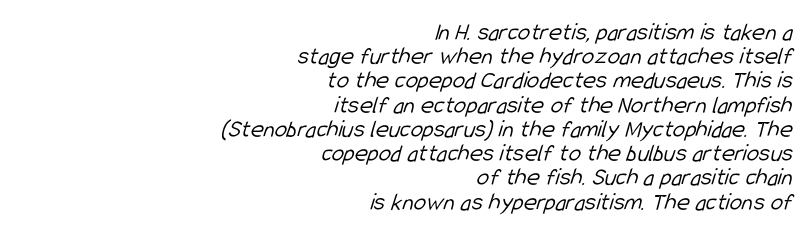
{"bold": "no", "underline": "no", "align": "right", "line_spacing": "tight", "line_spacing_ratio": 0.97, "letter_spacing": "normal", "letter_spacing_em": 0.0, "glyph_px": 25}
